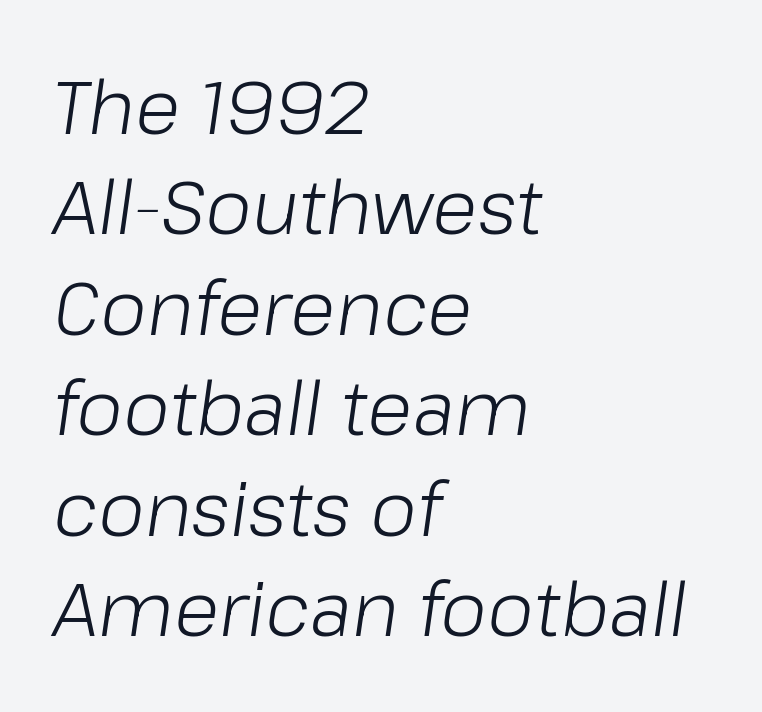
Q: Is the text bold? A: No.
Q: Is the text italic (slanted)? A: Yes, it leans right by about 8 degrees.
Q: Is the text underlined? A: No.
Q: How is the paragraph aligned? A: Left-aligned.
Q: Is the spacing between letters normal or unusually wide? A: Normal.
Q: Is the spacing between lines tight, normal or loose? A: Normal.
Q: Width (condensed, normal, or wide)? A: Normal.
Q: Stroke contrast? A: Low.
Q: x-height? A: Medium.
Q: Monospaced? A: No.
